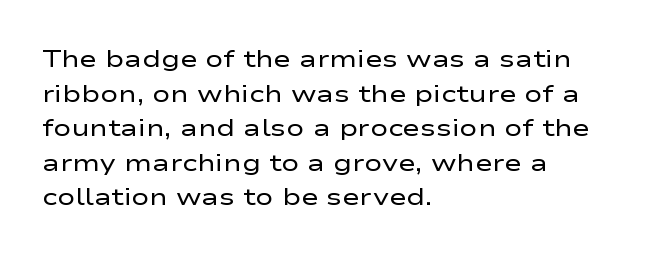
Q: Is the text bold? A: No.
Q: Is the text italic (slanted)? A: No, it is upright.
Q: Is the text underlined? A: No.
Q: How is the paragraph aligned? A: Left-aligned.
Q: Is the spacing between letters normal or unusually wide? A: Normal.
Q: Is the spacing between lines tight, normal or loose? A: Normal.
